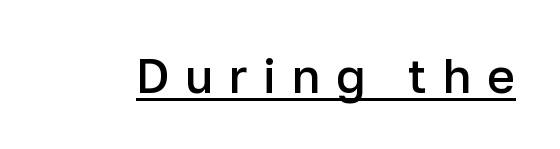
The image shows 48 px semibold sans-serif type, upright; set unusually wide letter spacing (+0.32 em), underlined; low stroke contrast and a medium x-height.
